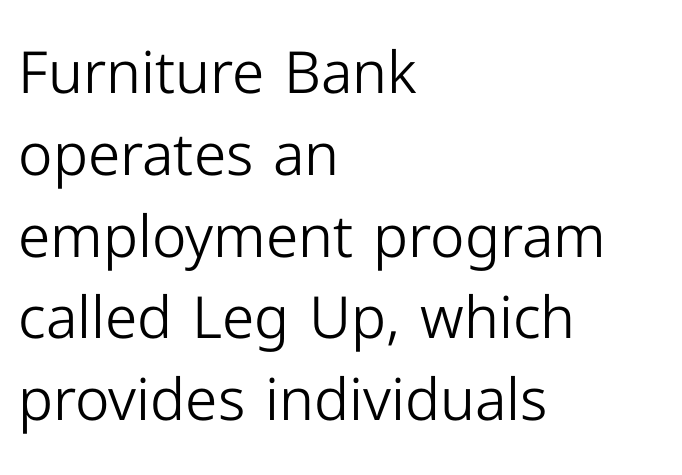
The image shows 58 px light sans-serif type, upright; set left-aligned, normal line spacing (1.41x), normal letter spacing, not underlined; low stroke contrast and a medium x-height.
